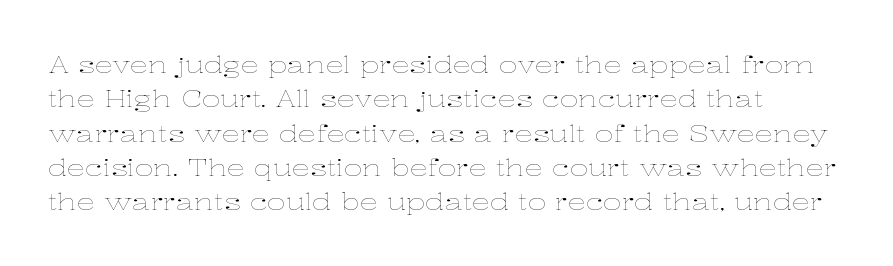
Q: Is the text bold? A: No.
Q: Is the text italic (slanted)? A: No, it is upright.
Q: Is the text underlined? A: No.
Q: How is the paragraph aligned? A: Left-aligned.
Q: Is the spacing between letters normal or unusually wide? A: Normal.
Q: Is the spacing between lines tight, normal or loose? A: Normal.
